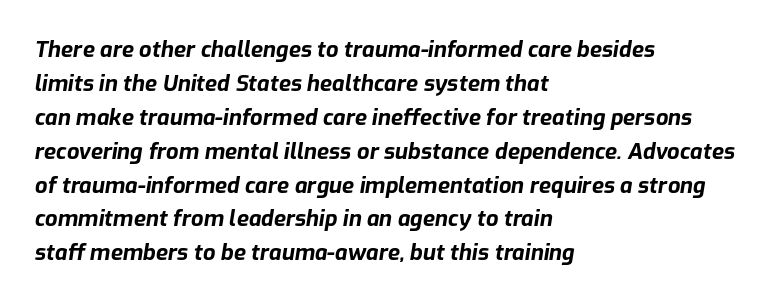
Summary of vertical rhythm: regular, with standard interline spacing. The gaps between neighbouring characters are ordinary and unremarkable. Bold? Absolutely — the strokes are thick and heavy. The font's italic variant was chosen for this text. Short and long lines alike share a common starting point at left. Decoration check: the copy has no underline.
